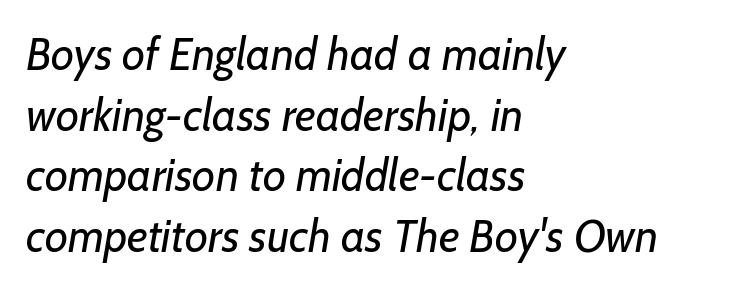
The image shows 45 px regular-weight sans-serif type; set left-aligned, normal line spacing (1.35x), normal letter spacing, not underlined; low stroke contrast and a medium x-height.
